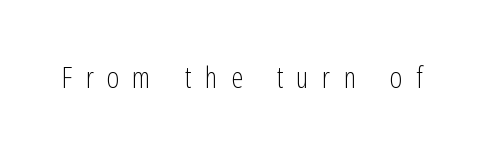
These glyphs show unthickened strokes, regular width or finer. The typeface chosen for these lines omits serifs. The lettering holds an erect, upright posture throughout. These lines are rendered in a variable-pitch font. No word sits above an underline. The letterforms stand isolated, each surrounded by extra space.
